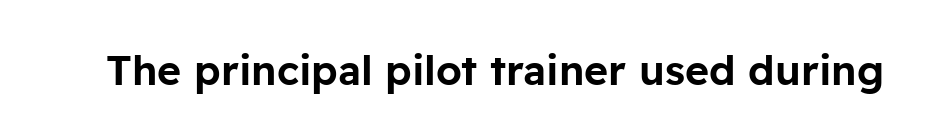
The image shows 41 px sans-serif type, upright; set normal letter spacing, not underlined; low stroke contrast and a medium x-height.
